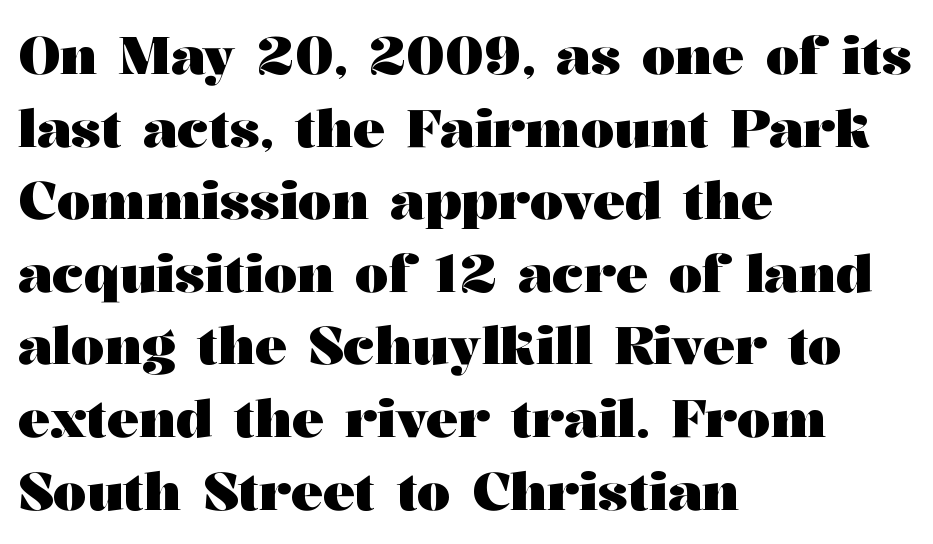
The image shows 53 px heavy, wide serif type, upright; set left-aligned, normal line spacing (1.37x), normal letter spacing, not underlined; medium stroke contrast and a medium x-height.
